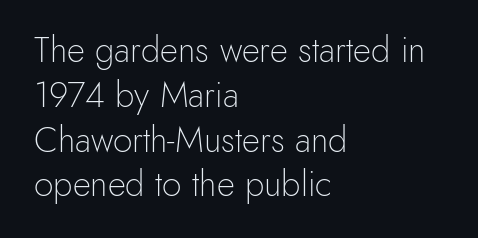
The image shows 35 px light sans-serif type, upright; set left-aligned, normal line spacing (1.28x), normal letter spacing, not underlined; a small x-height.
